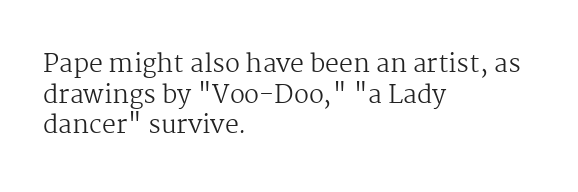
Q: Is the text bold? A: No.
Q: Is the text italic (slanted)? A: No, it is upright.
Q: Is the text underlined? A: No.
Q: How is the paragraph aligned? A: Left-aligned.
Q: Is the spacing between letters normal or unusually wide? A: Normal.
